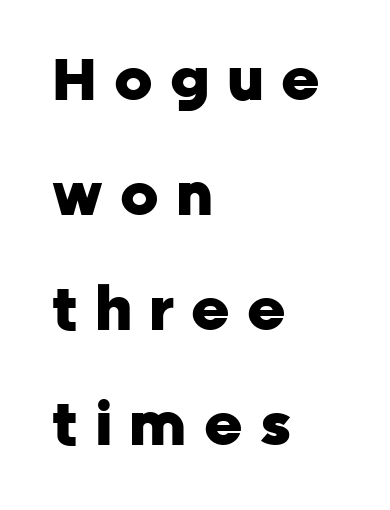
The image shows 59 px heavy sans-serif type, upright; set left-aligned, loose line spacing (1.95x), unusually wide letter spacing (+0.29 em), not underlined; low stroke contrast and a medium x-height.
